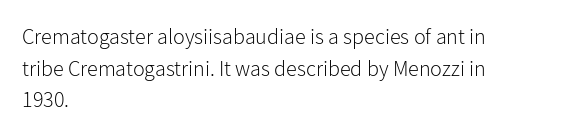
Q: Is the text bold? A: No.
Q: Is the text italic (slanted)? A: No, it is upright.
Q: Is the text underlined? A: No.
Q: How is the paragraph aligned? A: Left-aligned.
Q: Is the spacing between letters normal or unusually wide? A: Normal.
Q: Is the spacing between lines tight, normal or loose? A: Normal.
